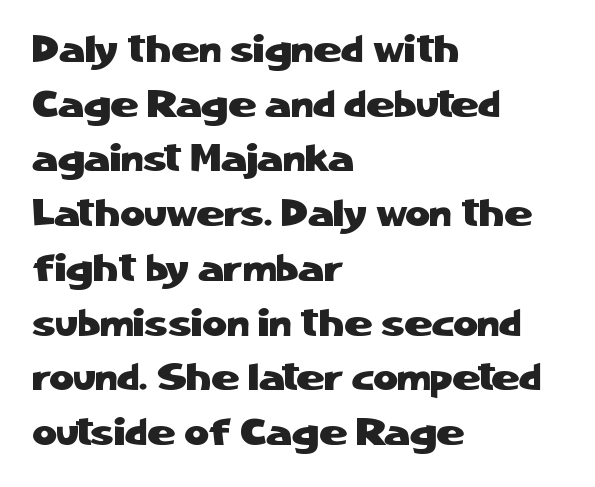
{"serif": "no", "italic": "no", "width": "normal", "stroke_contrast": "low", "x_height": "medium", "monospaced": "no", "underline": "no", "align": "left", "line_spacing": "normal", "line_spacing_ratio": 1.44, "letter_spacing": "normal", "letter_spacing_em": 0.0, "glyph_px": 38}
